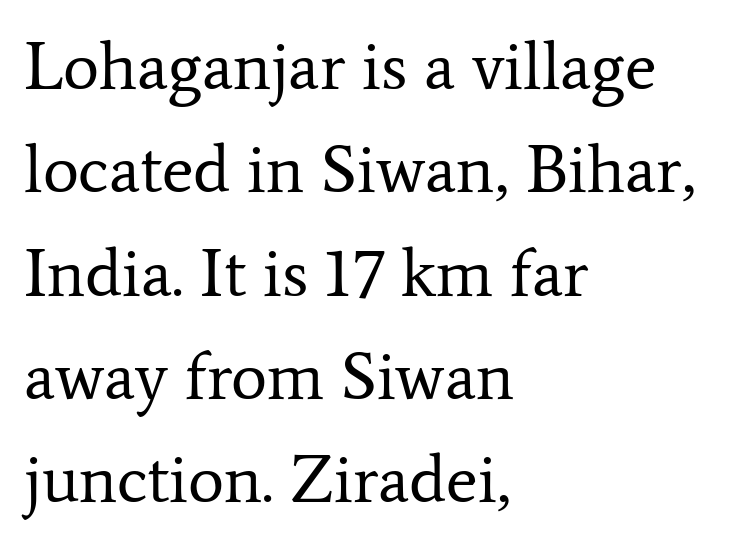
{"serif": "yes", "italic": "no", "bold": "no", "weight": "regular", "width": "normal", "stroke_contrast": "low", "x_height": "medium", "monospaced": "no", "underline": "no", "align": "left", "line_spacing": "normal", "line_spacing_ratio": 1.52, "letter_spacing": "normal", "letter_spacing_em": 0.0, "glyph_px": 68}
